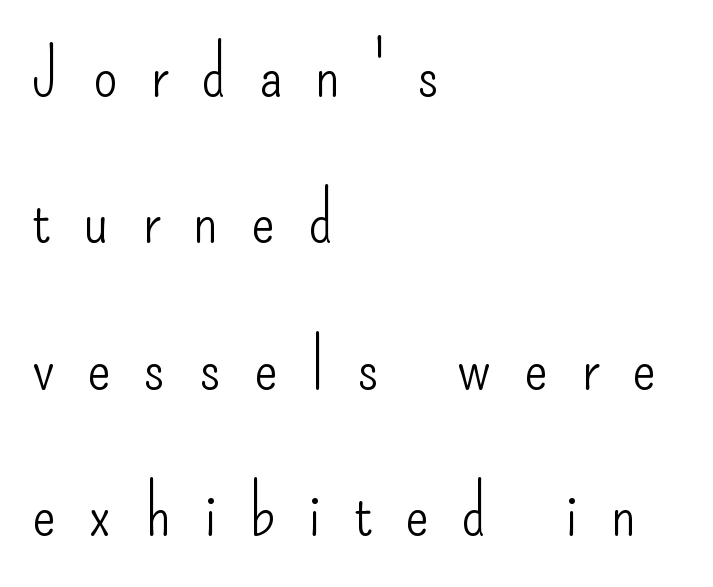
The rendering uses natural spacing where letterforms have individual widths. Only glyphs here, with clear space below each row. Is this a heavy cut? Hardly; it is regular or lighter. Does the type have serifs? No, each stem ends abruptly. Is there any slant? The stems are plumb. The lines are spread far apart with generous leading.
